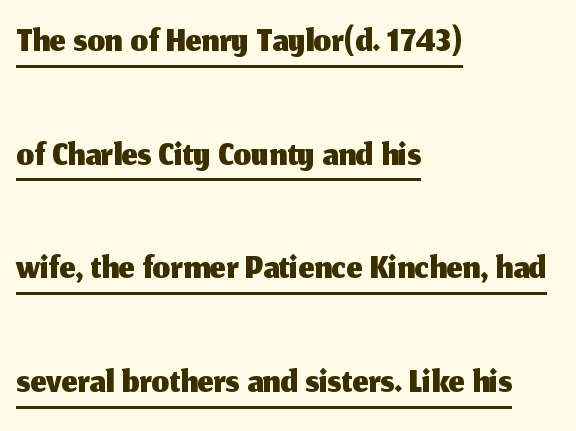
{"serif": "no", "italic": "no", "width": "normal", "stroke_contrast": "medium", "x_height": "medium", "monospaced": "no", "underline": "yes", "align": "left", "line_spacing": "loose", "line_spacing_ratio": 2.03, "letter_spacing": "normal", "letter_spacing_em": 0.0, "glyph_px": 56}
